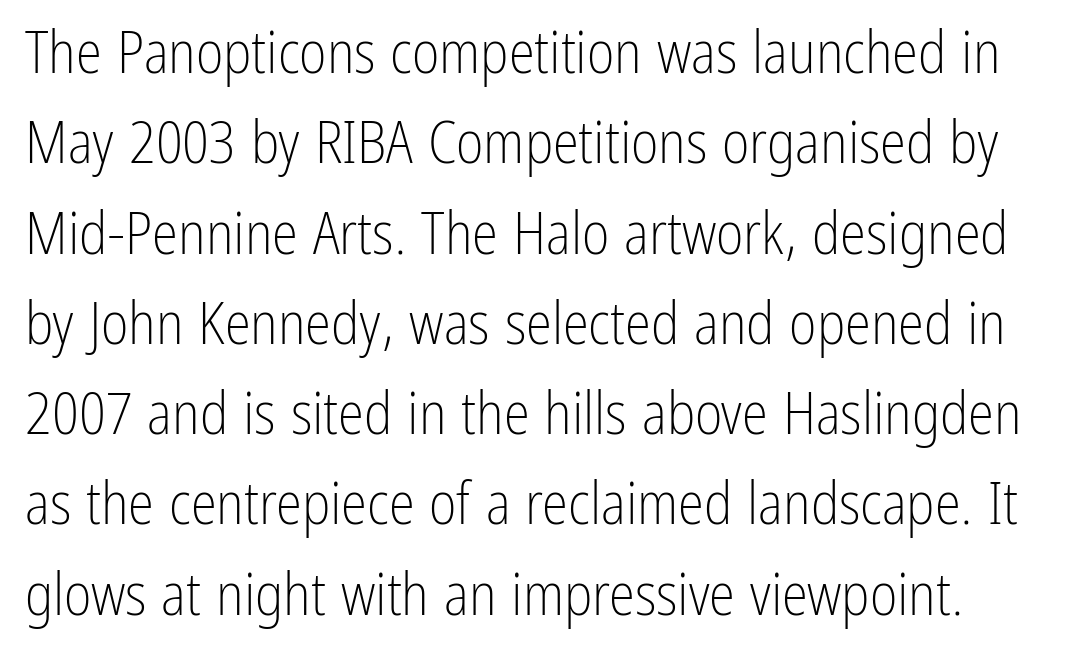
The image shows 59 px light, condensed sans-serif type, upright; set normal line spacing (1.53x), normal letter spacing, not underlined; low stroke contrast and a medium x-height.
